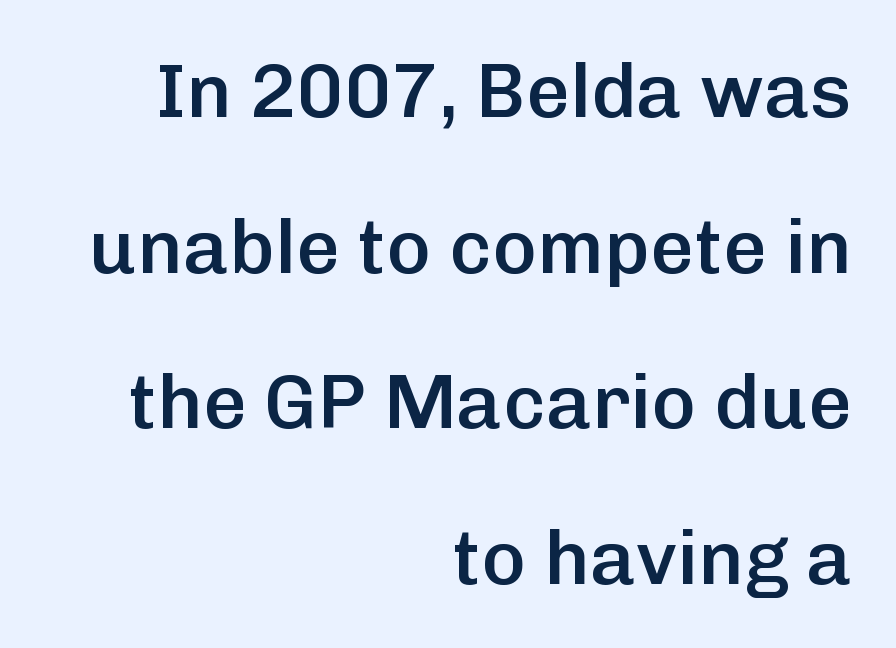
{"serif": "no", "italic": "no", "bold": "semi", "weight": "semibold", "width": "normal", "stroke_contrast": "low", "x_height": "medium", "monospaced": "no", "underline": "no", "align": "right", "line_spacing": "loose", "line_spacing_ratio": 2.02, "letter_spacing": "normal", "letter_spacing_em": 0.0, "glyph_px": 77}
